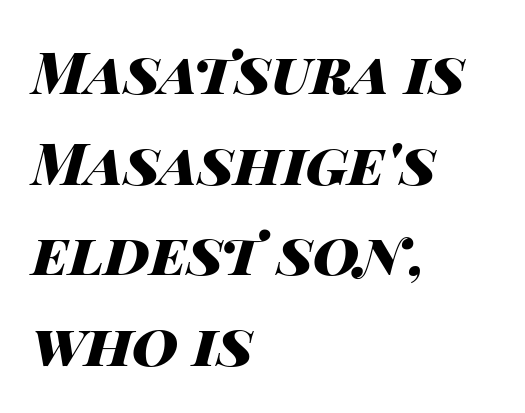
{"italic": "yes", "lean": "right", "slant_degrees": 14, "bold": "yes", "weight": "heavy", "width": "wide", "stroke_contrast": "high", "x_height": "large", "monospaced": "no", "underline": "no", "align": "left", "line_spacing": "normal", "line_spacing_ratio": 1.59, "letter_spacing": "normal", "letter_spacing_em": 0.0, "glyph_px": 57}
